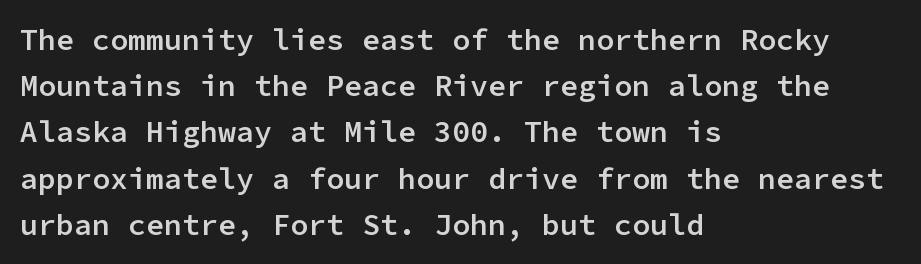
{"serif": "no", "italic": "no", "bold": "semi", "weight": "semibold", "width": "normal", "stroke_contrast": "low", "x_height": "medium", "monospaced": "yes", "underline": "no", "align": "left", "line_spacing": "normal", "line_spacing_ratio": 1.54, "letter_spacing": "normal", "letter_spacing_em": 0.0, "glyph_px": 30}
